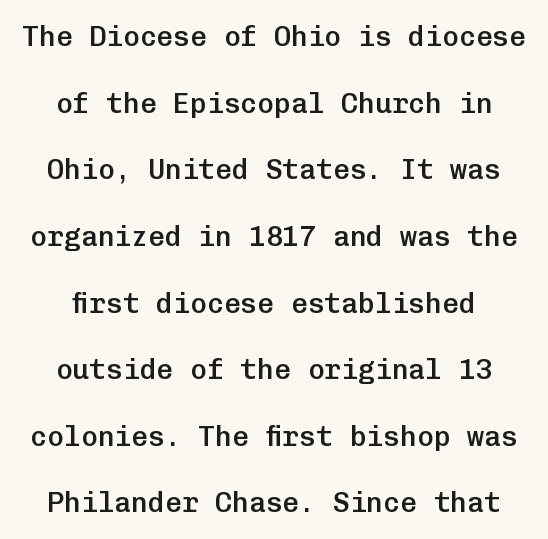
{"serif": "no", "italic": "no", "bold": "semi", "weight": "semibold", "width": "normal", "stroke_contrast": "low", "x_height": "medium", "monospaced": "yes", "underline": "no", "line_spacing": "loose", "line_spacing_ratio": 2.38, "letter_spacing": "normal", "letter_spacing_em": 0.0, "glyph_px": 28}
